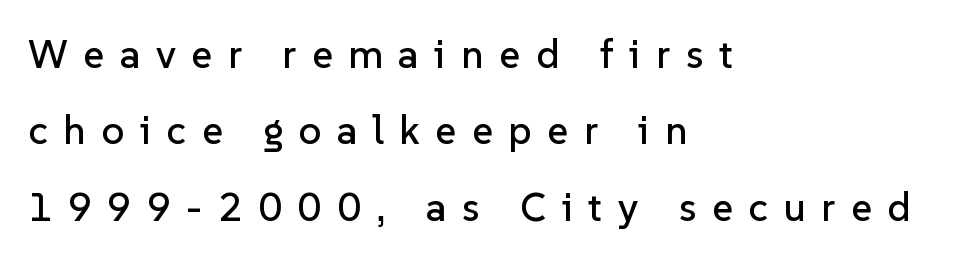
Q: Is the text italic (slanted)? A: No, it is upright.
Q: Is the typeface a serif or a sans-serif typeface? A: Sans-serif.
Q: Is the text underlined? A: No.
Q: How is the paragraph aligned? A: Left-aligned.
Q: Is the spacing between letters normal or unusually wide? A: Unusually wide.
Q: Is the spacing between lines tight, normal or loose? A: Loose.
Q: Width (condensed, normal, or wide)? A: Normal.
Q: Stroke contrast? A: Low.
Q: x-height? A: Medium.
Q: Monospaced? A: No.
